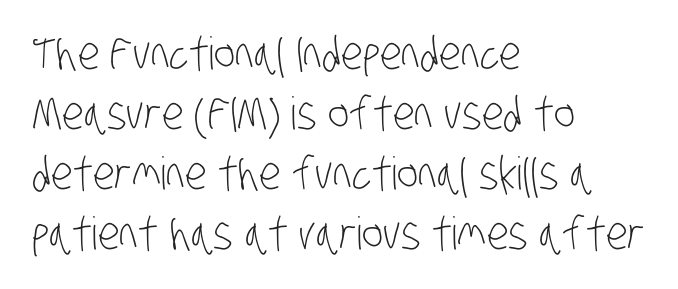
Compared with a centered layout, this one pins lines to the left instead. Nope, no serifs anywhere on these letters. This sample has the flowing, uneven cadence of proportional lettering. On a weight scale, this lands at 450 or below. Type without underlining. Vertically, the passage feels balanced, rows spaced as you'd expect.
